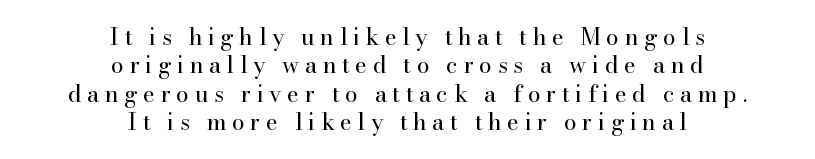
{"italic": "no", "bold": "no", "underline": "no", "align": "center", "line_spacing_ratio": 1.23, "letter_spacing": "wide", "letter_spacing_em": 0.24, "glyph_px": 23}
